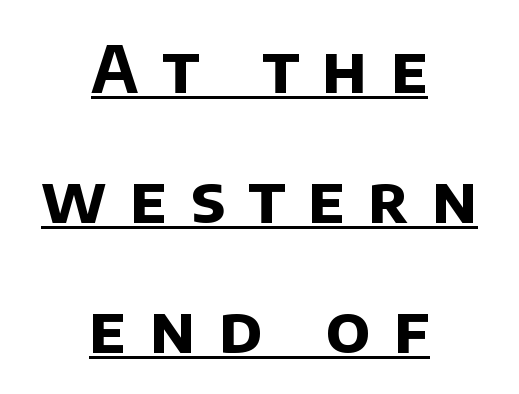
The image shows 65 px bold sans-serif type; set centered, loose line spacing (2.0x), unusually wide letter spacing (+0.36 em), underlined; low stroke contrast and a large x-height.
